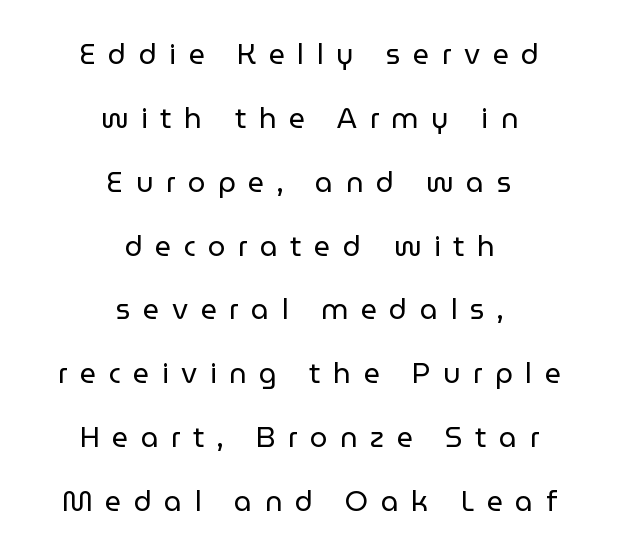
{"serif": "no", "italic": "no", "bold": "no", "weight": "regular", "width": "normal", "stroke_contrast": "low", "x_height": "medium", "monospaced": "no", "underline": "no", "align": "center", "line_spacing": "loose", "line_spacing_ratio": 2.28, "letter_spacing": "wide", "letter_spacing_em": 0.45, "glyph_px": 28}
